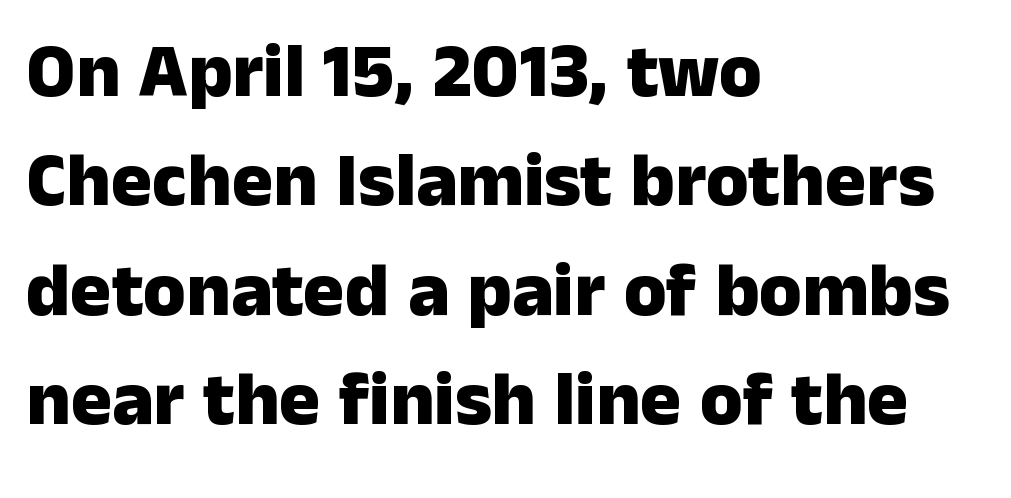
Regarding serifs, this sample does without them. A clean baseline with only descenders dipping below it. Weight: bold. You could not count columns in this text — the font is proportionally spaced.
